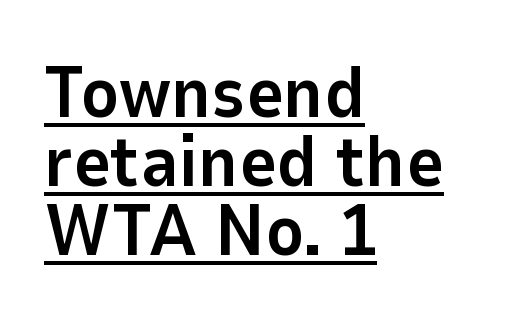
Varying glyph widths throughout — classic text-font behaviour. If you drew a ruler down the left edge, every line would touch it. Students, observe the line beneath the letters — that is underlining. You'd pick this weight for a headline — it's a proper bold.
